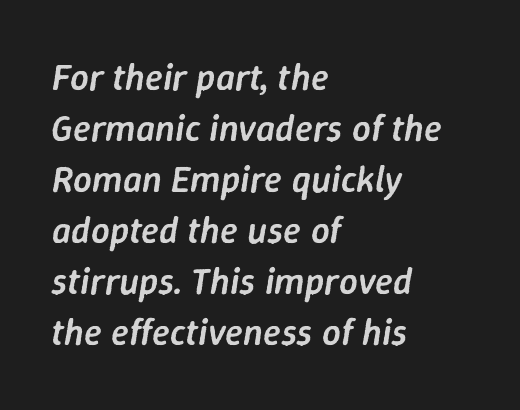
Q: Is the text bold? A: Semi-bold.
Q: Is the text italic (slanted)? A: Yes, it leans right by about 9 degrees.
Q: Is the text underlined? A: No.
Q: How is the paragraph aligned? A: Left-aligned.
Q: Is the spacing between letters normal or unusually wide? A: Normal.
Q: Is the spacing between lines tight, normal or loose? A: Normal.
Q: Width (condensed, normal, or wide)? A: Normal.
Q: Stroke contrast? A: Low.
Q: x-height? A: Medium.
Q: Monospaced? A: No.
